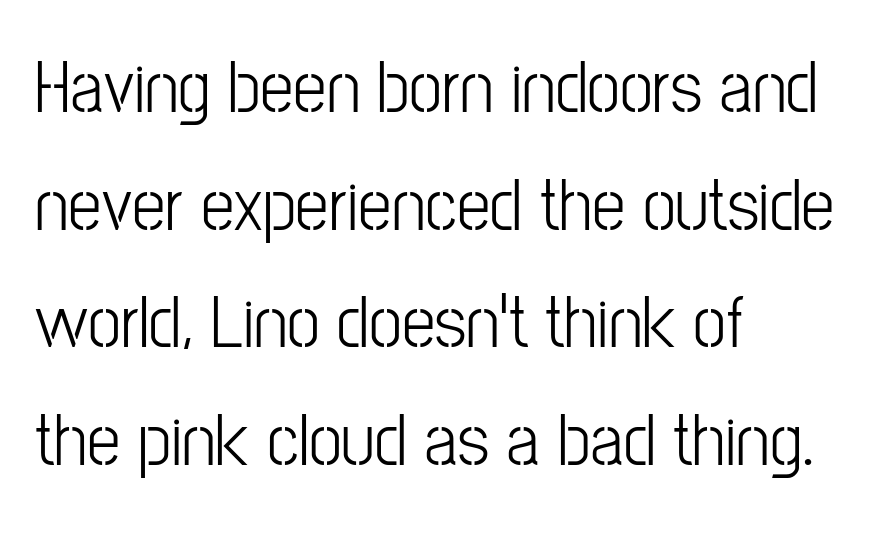
The type family on display is of the sans-serif kind. Bold? No — there's no thickening of the strokes. Note the varied advance widths — an 'i' is clearly narrower than an 'm'. Students, observe: this is what conventionally led text looks like. These lines are set flush left with a ragged right edge.
